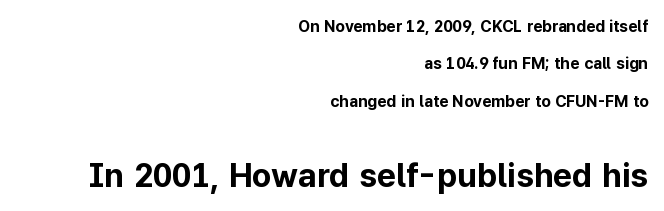
The image shows 33 px bold sans-serif type, upright; set right-aligned, loose line spacing (2.34x), normal letter spacing, not underlined; the second (bottom) block is 2.06x larger; low stroke contrast and a medium x-height.
